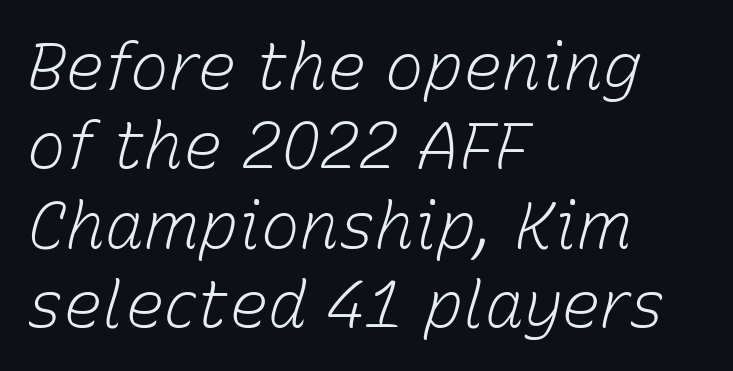
The image shows 65 px light type, italic (leaning right); set left-aligned, line spacing 1.22x, normal letter spacing, not underlined; low stroke contrast and a medium x-height.
